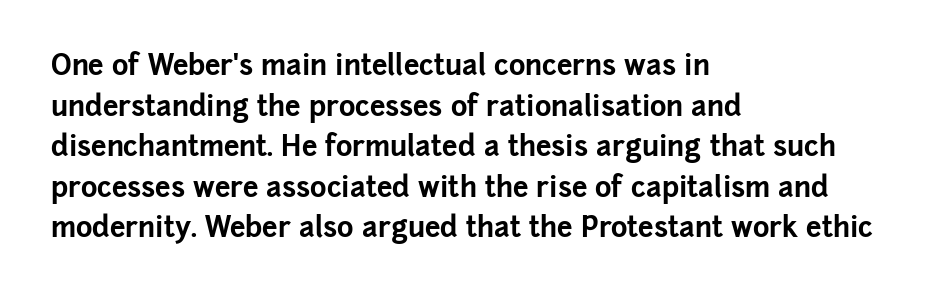
These lines are composed in type without serifs. Between one letter and the next there's only the usual sliver of space. A typesetter would call this proportional, since set widths differ per character. Regular leading. The strip under each line holds only bare page.
